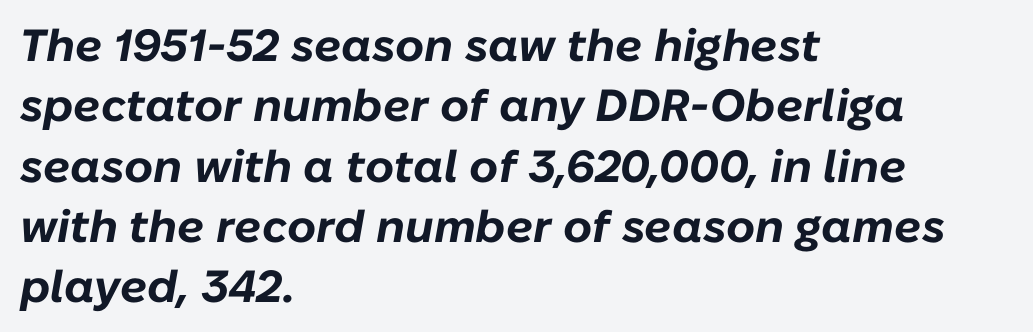
The space between consecutive lines is moderate. The passage shown has conventional tracking throughout. A full-strength bold gives these letters their thick strokes. Here the designer chose a conventional face with non-uniform glyph widths.
